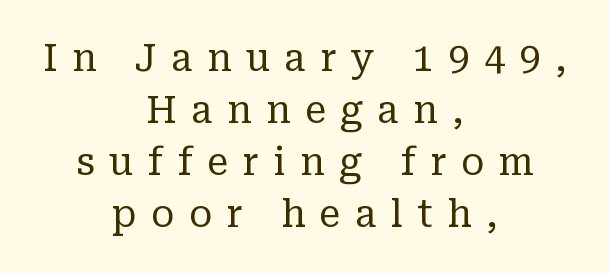
{"serif": "yes", "italic": "no", "bold": "no", "weight": "regular", "width": "normal", "stroke_contrast": "low", "x_height": "medium", "monospaced": "no", "underline": "no", "align": "center", "line_spacing": "normal", "line_spacing_ratio": 1.37, "letter_spacing": "wide", "letter_spacing_em": 0.38, "glyph_px": 38}
